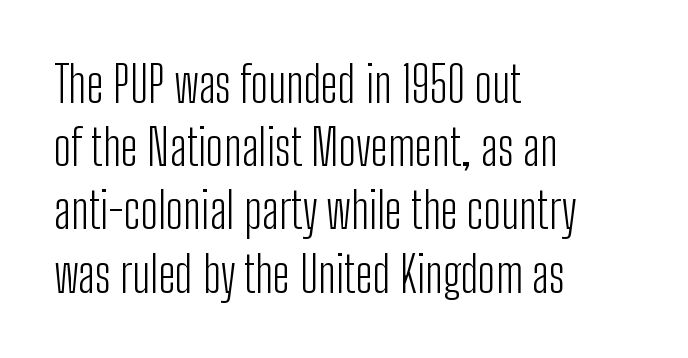
Q: Is the text bold? A: No.
Q: Is the text italic (slanted)? A: No, it is upright.
Q: Is the typeface a serif or a sans-serif typeface? A: Sans-serif.
Q: Is the text underlined? A: No.
Q: How is the paragraph aligned? A: Left-aligned.
Q: Is the spacing between letters normal or unusually wide? A: Normal.
Q: Is the spacing between lines tight, normal or loose? A: Normal.
Q: Width (condensed, normal, or wide)? A: Condensed.
Q: Stroke contrast? A: Low.
Q: x-height? A: Medium.
Q: Monospaced? A: No.
